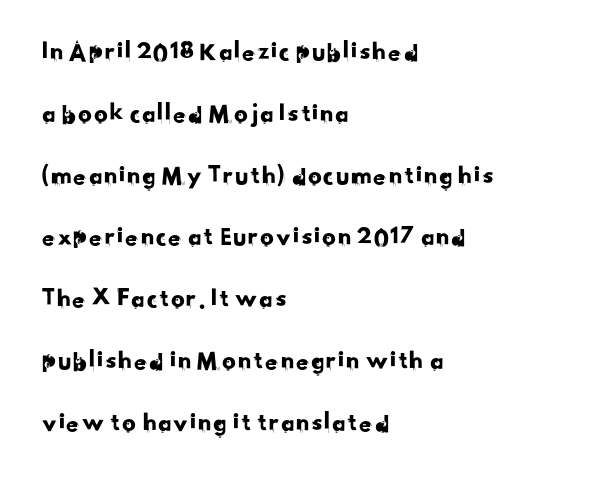
{"underline": "no", "align": "left", "line_spacing": "loose", "line_spacing_ratio": 2.29, "letter_spacing": "normal", "letter_spacing_em": 0.0, "glyph_px": 27}
